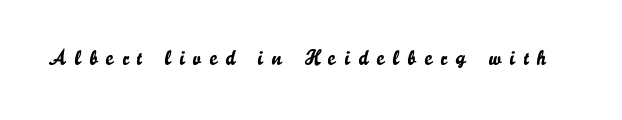
Q: Is the text italic (slanted)? A: Yes.
Q: Is the text underlined? A: No.
Q: Is the spacing between letters normal or unusually wide? A: Unusually wide.
